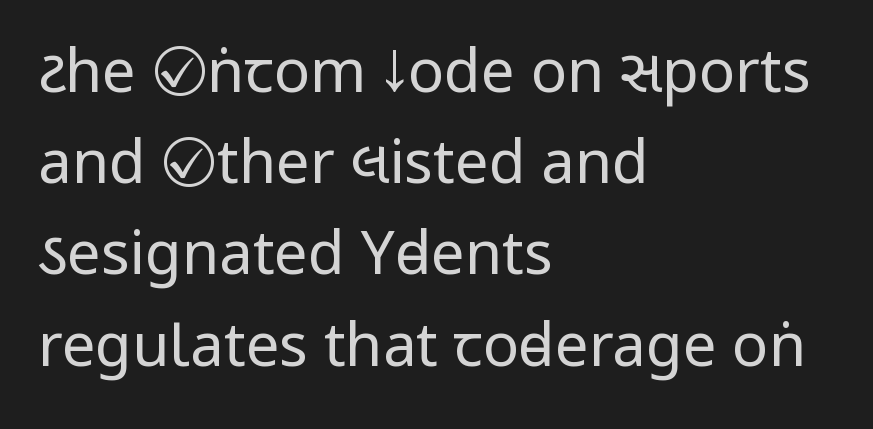
{"serif": "no", "italic": "no", "bold": "no", "weight": "regular", "width": "condensed", "stroke_contrast": "low", "x_height": "large", "monospaced": "no", "underline": "no", "align": "left", "line_spacing": "normal", "line_spacing_ratio": 1.52, "letter_spacing": "normal", "letter_spacing_em": 0.0, "glyph_px": 60}
